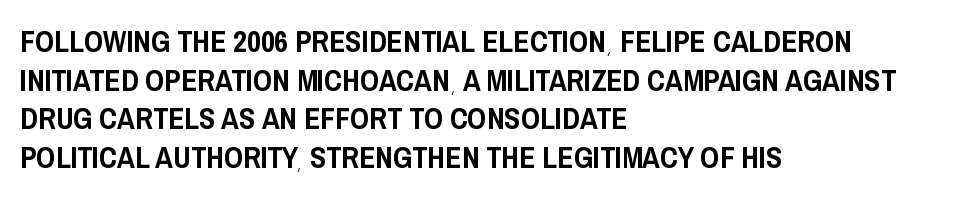
The image shows 30 px condensed sans-serif type, upright; set left-aligned, normal line spacing (1.29x), normal letter spacing, not underlined; low stroke contrast and a large x-height.
